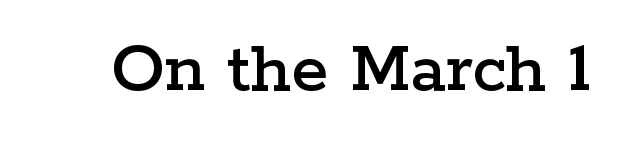
Q: Is the text italic (slanted)? A: No, it is upright.
Q: Is the typeface a serif or a sans-serif typeface? A: Serif.
Q: Is the text underlined? A: No.
Q: Is the spacing between letters normal or unusually wide? A: Normal.
Q: Width (condensed, normal, or wide)? A: Wide.
Q: Stroke contrast? A: Low.
Q: x-height? A: Medium.
Q: Monospaced? A: No.
